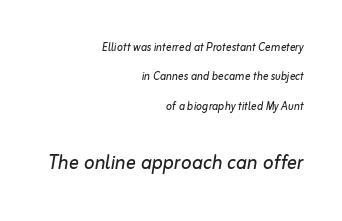
Q: Is the text bold? A: No.
Q: Is the text italic (slanted)? A: Yes, it leans right by about 10 degrees.
Q: Is the text underlined? A: No.
Q: How is the paragraph aligned? A: Right-aligned.
Q: Is the spacing between letters normal or unusually wide? A: Normal.
Q: Is the spacing between lines tight, normal or loose? A: Loose.
Q: Which block of text is set in a larger size, the first (top) or the second (bottom)? A: The second (bottom) one.
